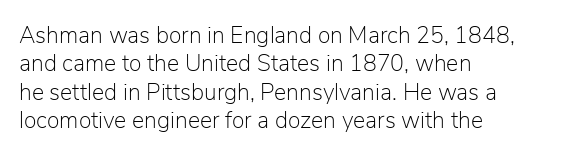
Nobody touched the tracking dial on this one. Visually the block forms a straight wall on the left and a jagged coastline on the right. Posture: upright roman. Beneath every word, the page is bare.
